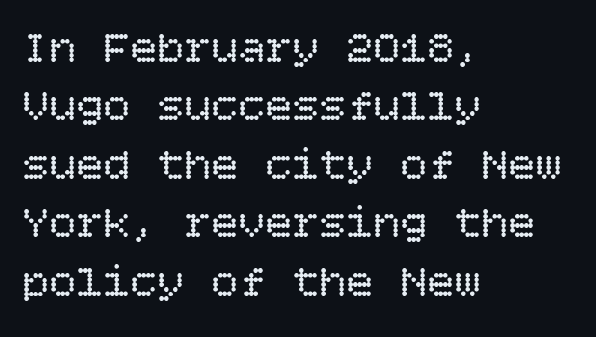
Bare-footed words on every line. The lines are quadded left. Students, note that the glyphs here touch the page at normal intervals. This sample uses an upright cut, with every glyph sitting square on the baseline.
